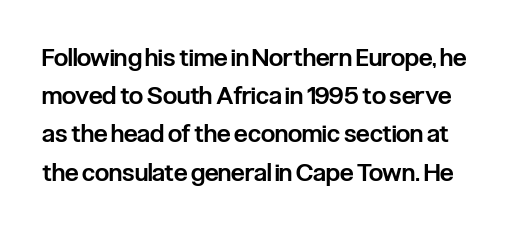
The image shows 25 px text type, upright; set normal line spacing (1.53x), normal letter spacing, not underlined.
